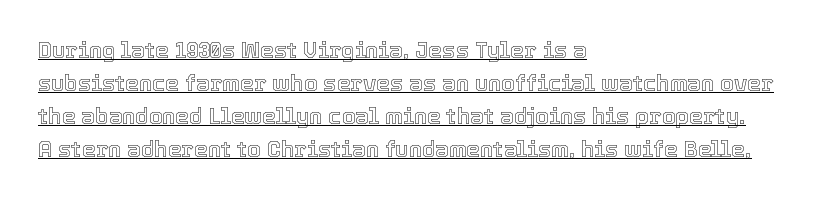
The image shows 22 px text type, upright; set left-aligned, normal line spacing (1.5x), normal letter spacing, underlined.
